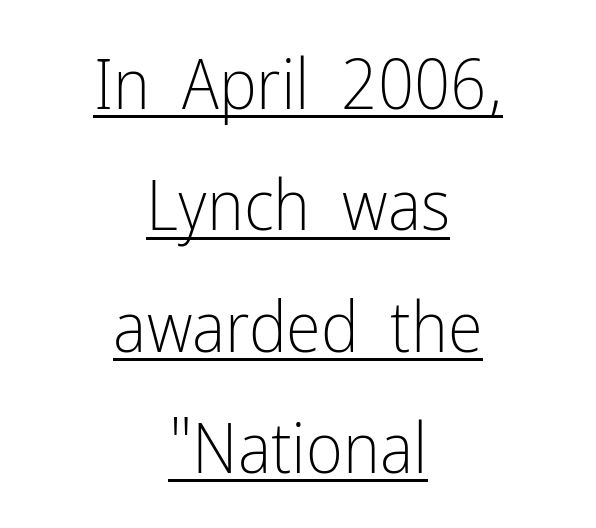
Short note: letters normally spaced. Looks like someone drew a line under every word here. A roman cut, with each character standing at attention. Weight class: somewhere from thin through regular. I'd call this a sans setting — the letters go barefoot. Casual observation: everything's sitting right in the middle.
